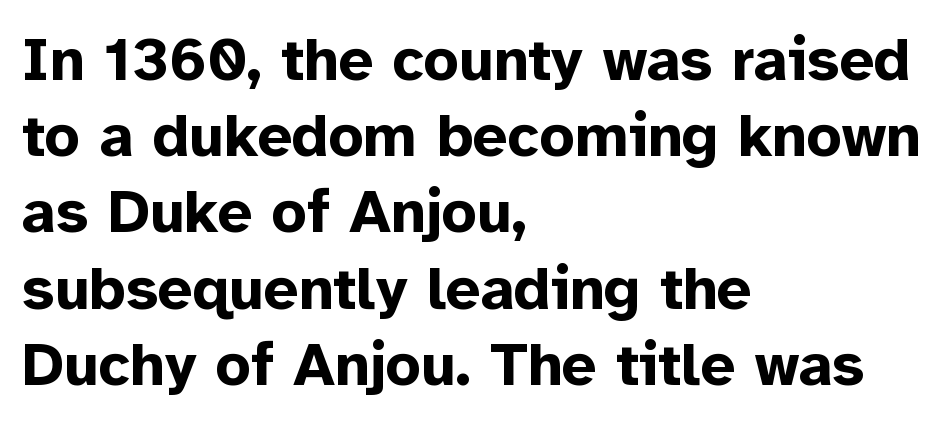
The image shows 61 px bold sans-serif type, upright; set left-aligned, normal line spacing (1.25x), normal letter spacing, not underlined; low stroke contrast and a medium x-height.
